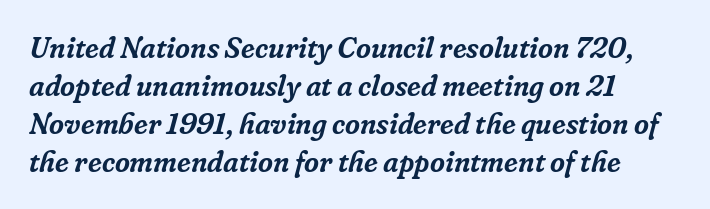
{"serif": "yes", "italic": "yes", "lean": "right", "slant_degrees": 16, "width": "normal", "stroke_contrast": "low", "x_height": "medium", "monospaced": "no", "underline": "no", "align": "left", "line_spacing": "normal", "line_spacing_ratio": 1.31, "letter_spacing": "normal", "letter_spacing_em": 0.0, "glyph_px": 29}
